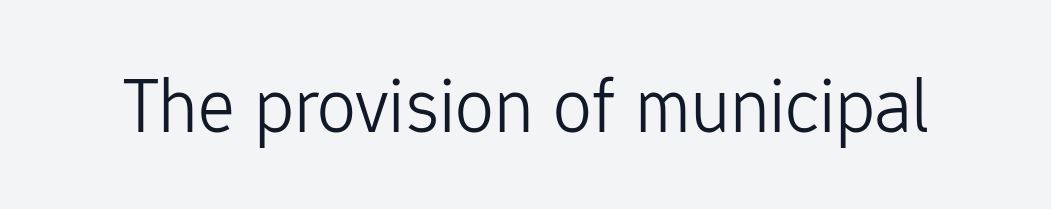
Q: Is the text bold? A: No.
Q: Is the text italic (slanted)? A: No, it is upright.
Q: Is the typeface a serif or a sans-serif typeface? A: Sans-serif.
Q: Is the text underlined? A: No.
Q: Is the spacing between letters normal or unusually wide? A: Normal.
Q: Width (condensed, normal, or wide)? A: Normal.
Q: Stroke contrast? A: Low.
Q: x-height? A: Medium.
Q: Monospaced? A: No.
